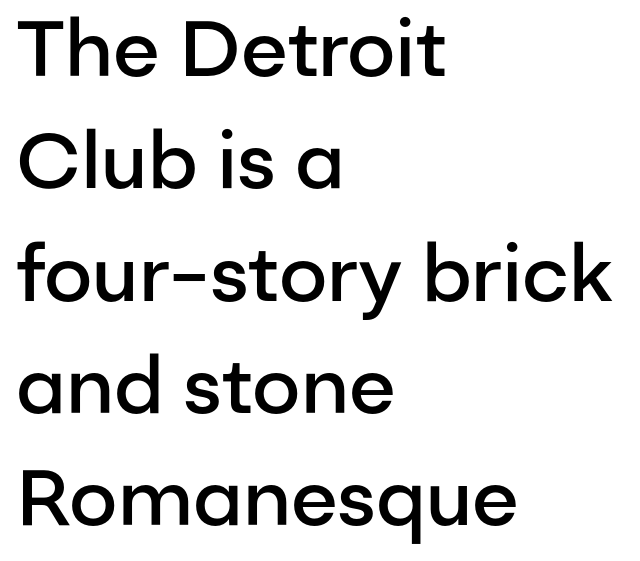
{"serif": "no", "italic": "no", "bold": "semi", "weight": "semibold", "width": "normal", "stroke_contrast": "low", "x_height": "medium", "monospaced": "no", "underline": "no", "align": "left", "line_spacing": "normal", "line_spacing_ratio": 1.44, "letter_spacing": "normal", "letter_spacing_em": 0.0, "glyph_px": 78}
